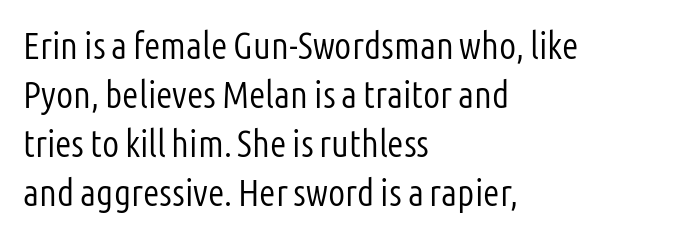
{"serif": "no", "italic": "no", "bold": "no", "weight": "light", "width": "condensed", "stroke_contrast": "low", "x_height": "medium", "monospaced": "no", "underline": "no", "align": "left", "line_spacing": "normal", "line_spacing_ratio": 1.29, "letter_spacing": "normal", "letter_spacing_em": 0.0, "glyph_px": 38}
